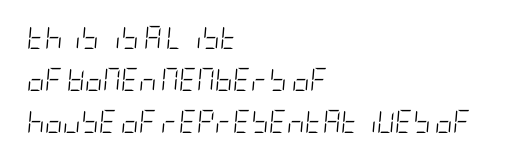
{"italic": "yes", "lean": "right", "slant_degrees": 5, "bold": "no", "underline": "no", "align": "left", "line_spacing": "loose", "line_spacing_ratio": 1.9, "letter_spacing": "normal", "letter_spacing_em": 0.0, "glyph_px": 22}
